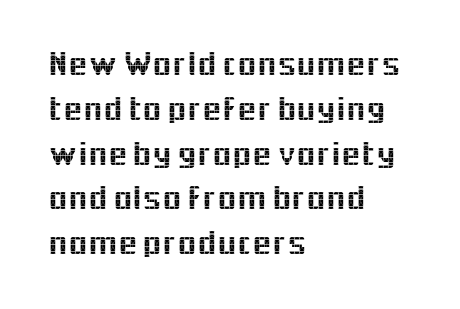
Q: Is the text italic (slanted)? A: No, it is upright.
Q: Is the typeface a serif or a sans-serif typeface? A: Sans-serif.
Q: Is the text underlined? A: No.
Q: How is the paragraph aligned? A: Left-aligned.
Q: Is the spacing between letters normal or unusually wide? A: Normal.
Q: Is the spacing between lines tight, normal or loose? A: Normal.
Q: Width (condensed, normal, or wide)? A: Normal.
Q: x-height? A: Medium.
Q: Monospaced? A: No.
